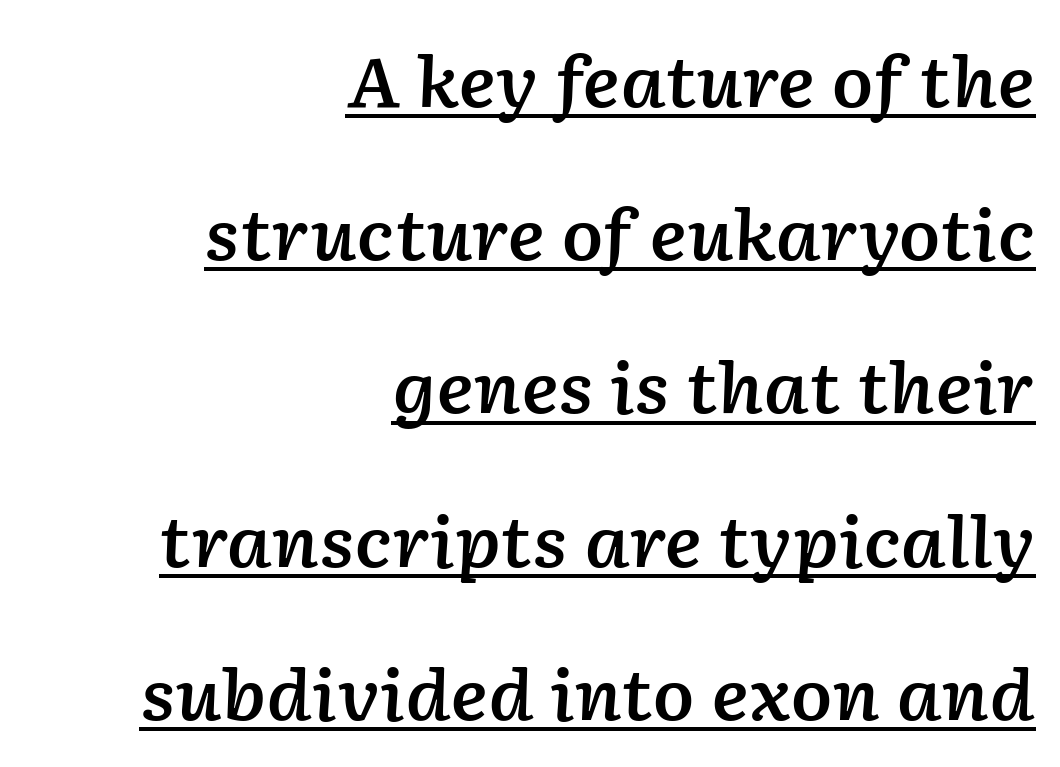
Q: Is the text bold? A: Semi-bold.
Q: Is the text italic (slanted)? A: Yes, it leans right by about 2 degrees.
Q: Is the text underlined? A: Yes.
Q: How is the paragraph aligned? A: Right-aligned.
Q: Is the spacing between letters normal or unusually wide? A: Normal.
Q: Is the spacing between lines tight, normal or loose? A: Loose.
Q: Width (condensed, normal, or wide)? A: Normal.
Q: Stroke contrast? A: Low.
Q: x-height? A: Medium.
Q: Monospaced? A: No.
